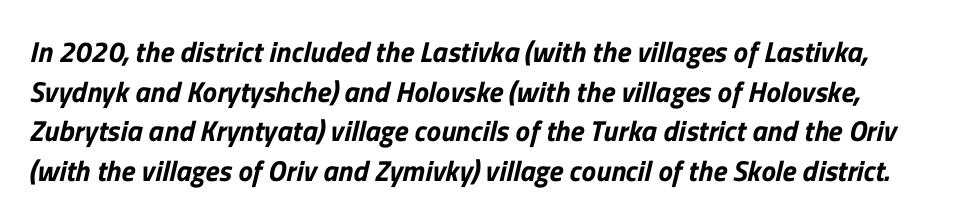
The text was rendered using a sans face with plain stroke endings. You could not count columns in this text — the font is proportionally spaced. Rows of type keep a routine distance in the vertical direction. Here the glyphs are tracked normally, forming tight word shapes.
